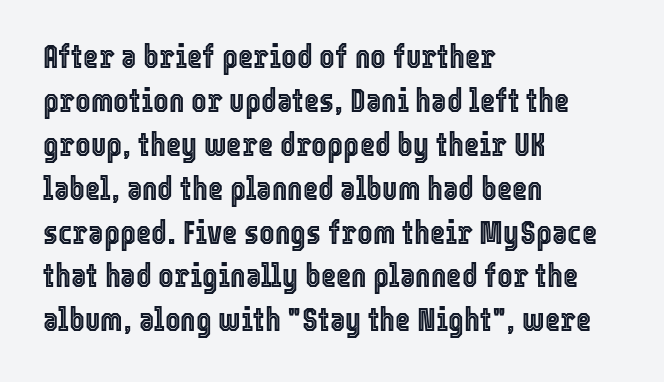
{"italic": "no", "width": "condensed", "x_height": "medium", "monospaced": "no", "underline": "no", "align": "left", "line_spacing": "normal", "line_spacing_ratio": 1.33, "letter_spacing": "normal", "letter_spacing_em": 0.0, "glyph_px": 33}
